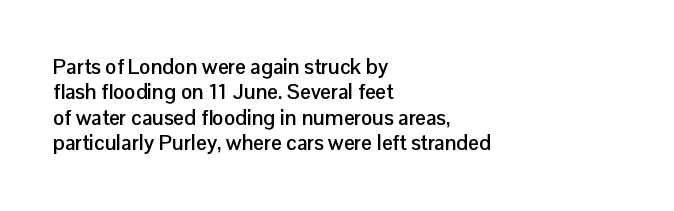
The image shows 21 px bold type, upright; set left-aligned, line spacing 1.21x, normal letter spacing, not underlined.
